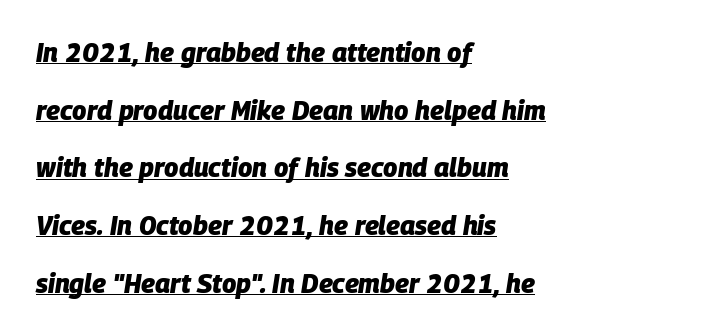
{"italic": "yes", "lean": "right", "slant_degrees": 9, "bold": "yes", "underline": "yes", "align": "left", "line_spacing": "loose", "line_spacing_ratio": 2.22, "letter_spacing": "normal", "letter_spacing_em": 0.0, "glyph_px": 26}
